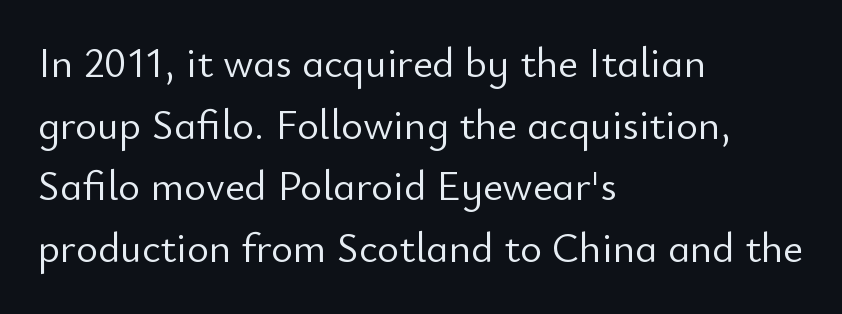
The rendering uses a moderate line-height, typical for paragraphs. Compared with a typical body face, this is equally light or lighter still. Bare-footed words on every line. Words appear dense and cohesive because spacing is normal. Think of a printed novel: that variable character pitch is what you see here.
